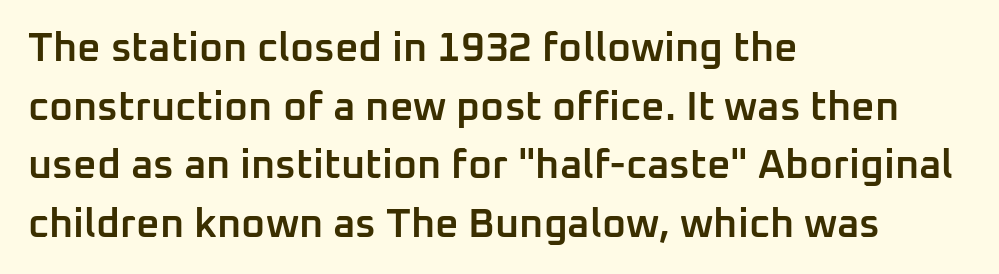
Varying glyph widths throughout — classic text-font behaviour. Stems and bowls a touch heavier than normal — semibold. Casual observation: everything's shoved over to the left. The gap between lines stays unmarked. Interline gaps are of average width in this sample.
